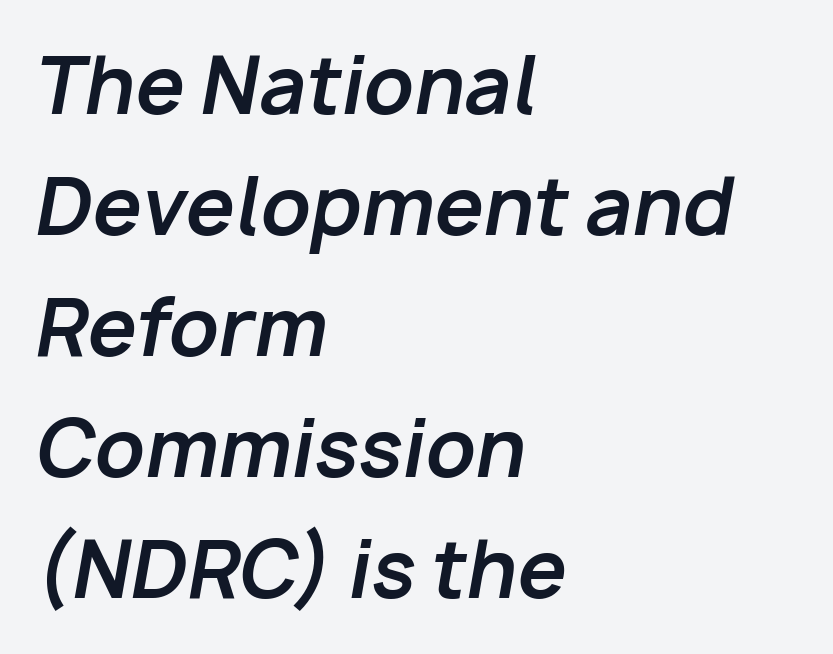
The image shows 78 px bold type, italic (leaning right); set left-aligned, normal line spacing (1.55x), normal letter spacing, not underlined; low stroke contrast and a medium x-height.
